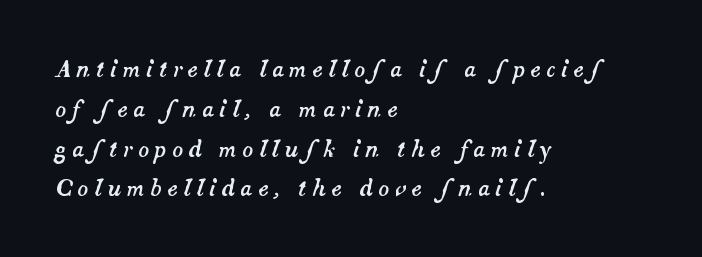
{"italic": "yes", "lean": "right", "slant_degrees": 14, "underline": "no", "align": "left", "line_spacing_ratio": 1.81, "letter_spacing": "wide", "letter_spacing_em": 0.24, "glyph_px": 22}
